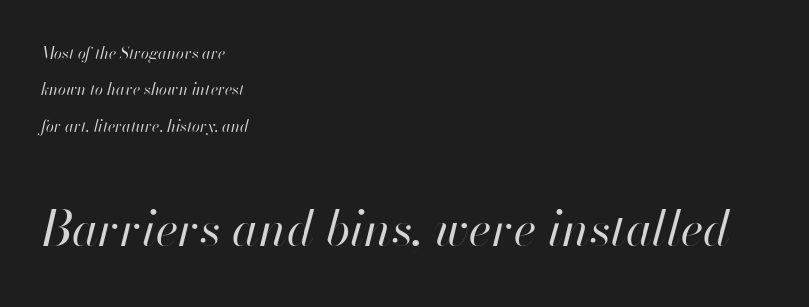
If you drew a ruler down the left edge, every line would touch it. In this sample the second text group is rendered at the bigger scale. Each new line begins a long way beneath the previous one. Tracking here is standard; glyphs follow each other at the usual distance. The typesetting does not lean heavy: it is not bold.
